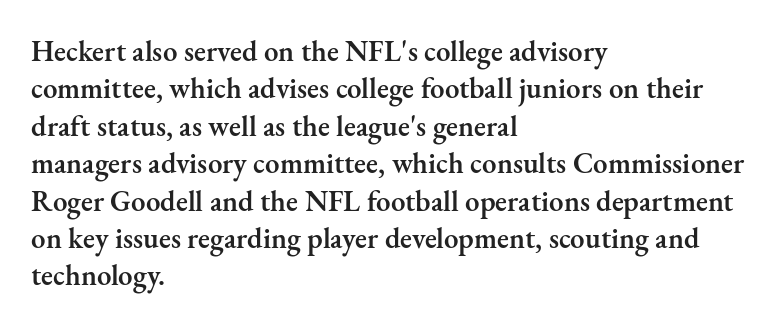
The image shows 29 px semibold serif type, upright; set left-aligned, normal line spacing (1.29x), normal letter spacing, not underlined; medium stroke contrast and a small x-height.
